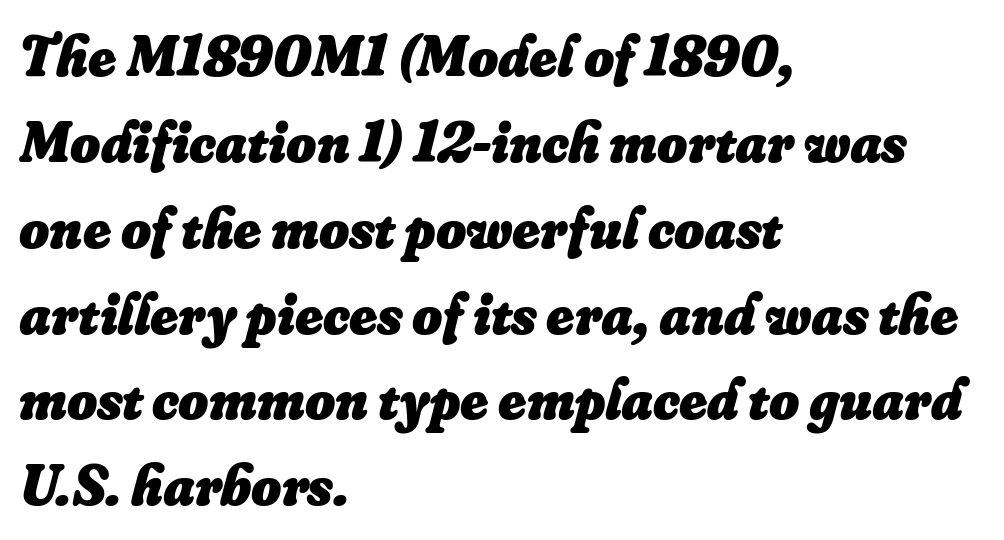
The face used here is proportionally spaced, like ordinary book or web type. Rule under the text: the space is simply empty. What weight is shown? A full bold with thick strokes. Left-aligned paragraph, ragged on the right. Tracking here is standard; glyphs follow each other at the usual distance.
